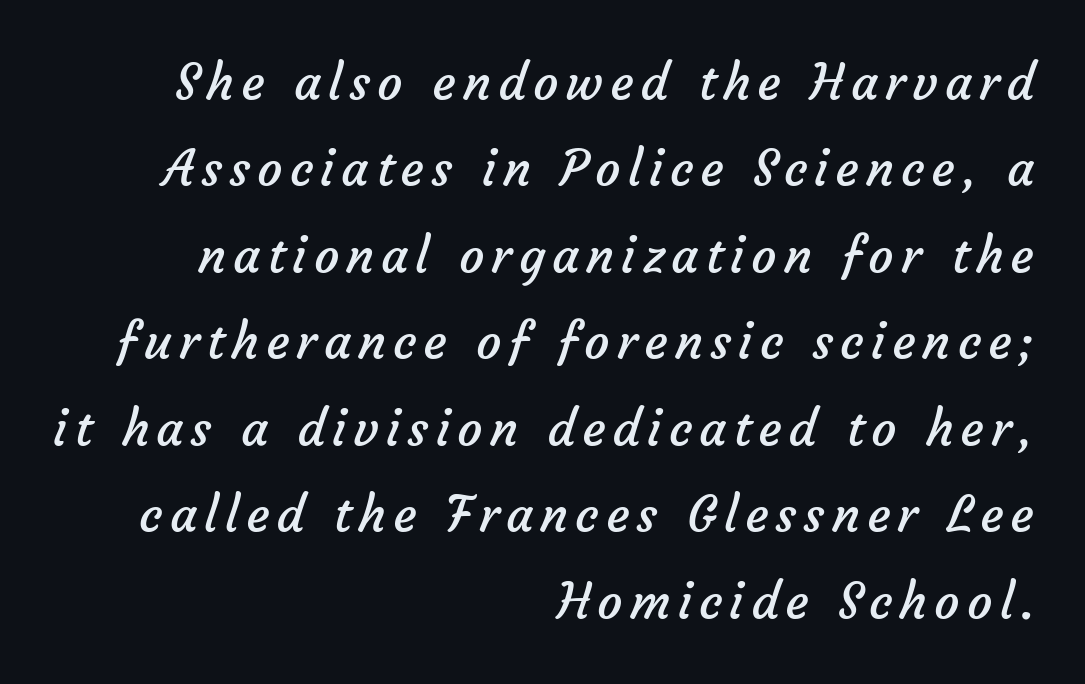
{"serif": "no", "bold": "no", "weight": "regular", "width": "normal", "stroke_contrast": "low", "x_height": "medium", "monospaced": "no", "underline": "no", "align": "right", "line_spacing_ratio": 1.73, "glyph_px": 50}
